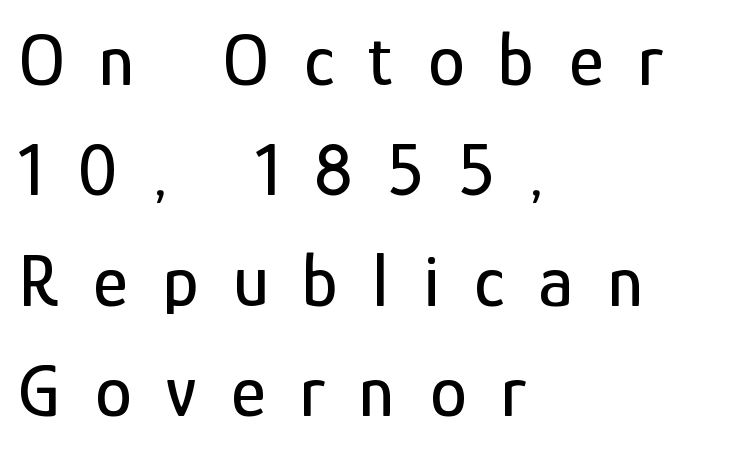
The image shows 74 px condensed sans-serif type, upright; set left-aligned, normal line spacing (1.49x), unusually wide letter spacing (+0.47 em), not underlined; low stroke contrast and a medium x-height.
